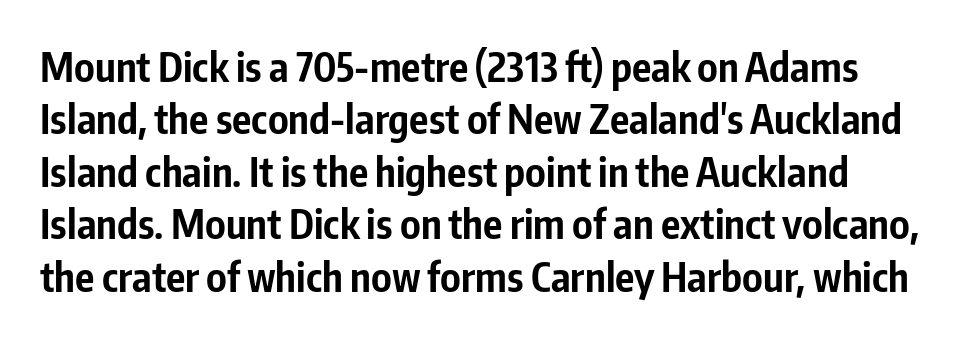
Q: Is the text bold? A: Yes.
Q: Is the text italic (slanted)? A: No, it is upright.
Q: Is the typeface a serif or a sans-serif typeface? A: Sans-serif.
Q: Is the text underlined? A: No.
Q: Is the spacing between letters normal or unusually wide? A: Normal.
Q: Is the spacing between lines tight, normal or loose? A: Normal.
Q: Width (condensed, normal, or wide)? A: Condensed.
Q: Stroke contrast? A: Low.
Q: x-height? A: Medium.
Q: Monospaced? A: No.
